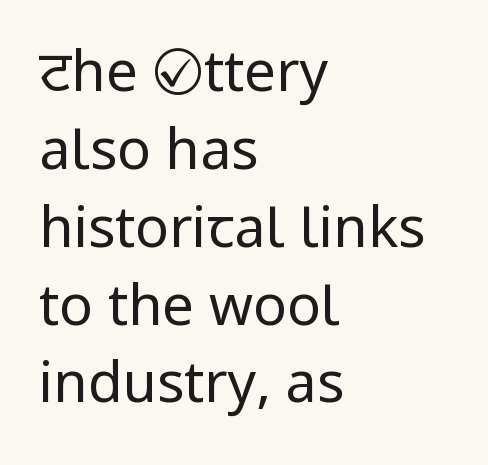
The image shows 56 px regular-weight, condensed sans-serif type, upright; set left-aligned, normal line spacing (1.39x), normal letter spacing, not underlined; low stroke contrast.
